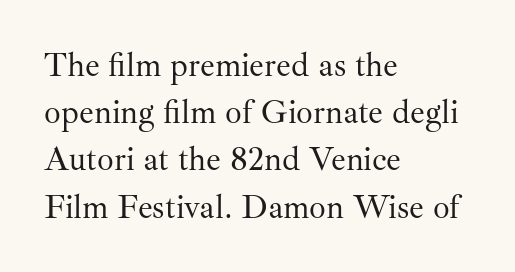
Typographically, this falls in the serif category. The lines in this sample share a left origin and differ only in where they stop. The letters advance in unequal steps, a hallmark of proportional type. Heft: none added — not bold.
